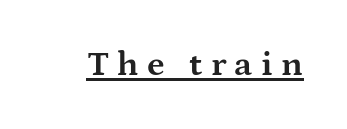
{"serif": "yes", "italic": "no", "bold": "yes", "weight": "bold", "width": "wide", "stroke_contrast": "medium", "x_height": "medium", "monospaced": "no", "underline": "yes", "letter_spacing": "wide", "letter_spacing_em": 0.24, "glyph_px": 35}
